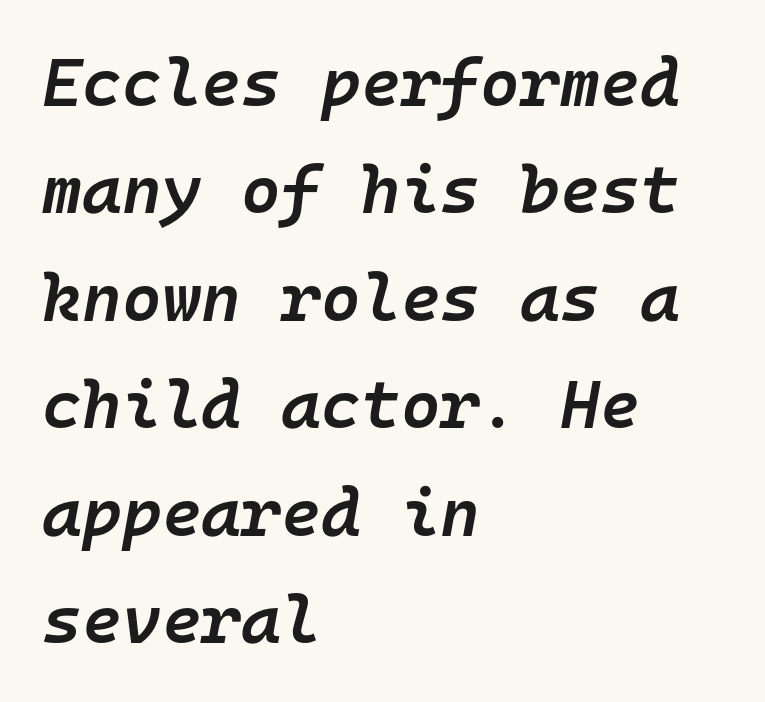
{"italic": "yes", "lean": "right", "slant_degrees": 10, "bold": "semi", "weight": "semibold", "width": "normal", "stroke_contrast": "low", "x_height": "medium", "monospaced": "yes", "underline": "no", "align": "left", "line_spacing": "normal", "line_spacing_ratio": 1.58, "letter_spacing": "normal", "letter_spacing_em": 0.0, "glyph_px": 68}
